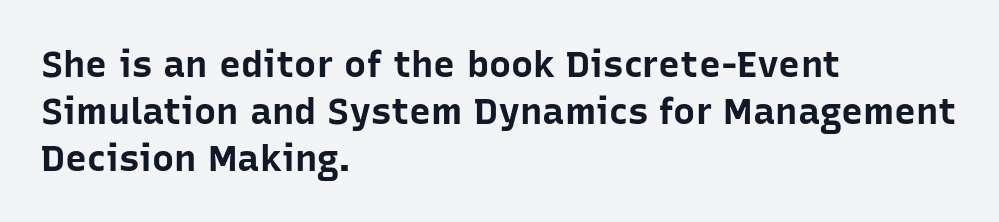
Q: Is the text bold? A: Yes.
Q: Is the text italic (slanted)? A: No, it is upright.
Q: Is the typeface a serif or a sans-serif typeface? A: Sans-serif.
Q: Is the text underlined? A: No.
Q: How is the paragraph aligned? A: Left-aligned.
Q: Is the spacing between letters normal or unusually wide? A: Normal.
Q: Is the spacing between lines tight, normal or loose? A: Normal.
Q: Width (condensed, normal, or wide)? A: Normal.
Q: Stroke contrast? A: Low.
Q: x-height? A: Medium.
Q: Monospaced? A: No.
